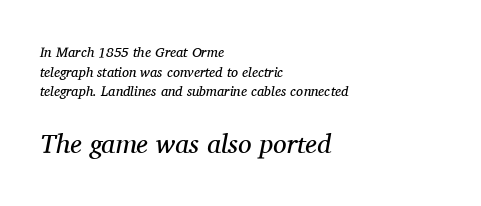
Q: Is the text bold? A: No.
Q: Is the text italic (slanted)? A: Yes, it leans right by about 11 degrees.
Q: Is the text underlined? A: No.
Q: How is the paragraph aligned? A: Left-aligned.
Q: Is the spacing between letters normal or unusually wide? A: Normal.
Q: Is the spacing between lines tight, normal or loose? A: Normal.
Q: Which block of text is set in a larger size, the first (top) or the second (bottom)? A: The second (bottom) one.
